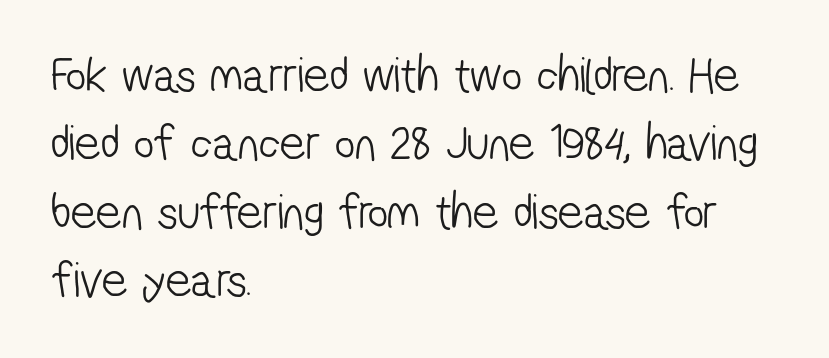
Think standard paragraph weight, or any step lighter than that. No extra tracking has been applied to these lines. Line spacing here is normal. Beneath every word, the page is bare. Caption: multi-line text, flush left, ragged right. In terms of letterform style, serifs are entirely absent.
